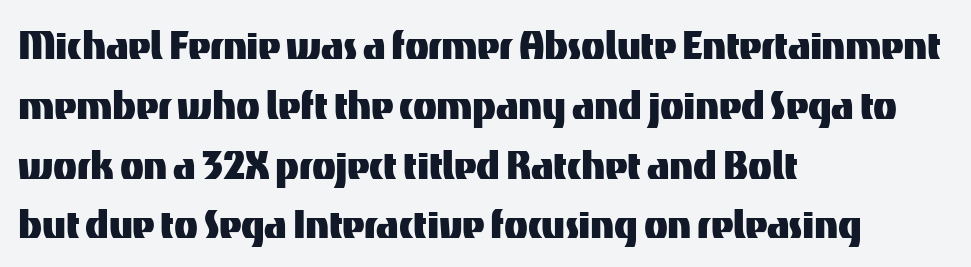
{"serif": "no", "italic": "no", "width": "normal", "stroke_contrast": "medium", "x_height": "medium", "monospaced": "no", "underline": "no", "align": "left", "line_spacing_ratio": 1.22, "letter_spacing": "normal", "letter_spacing_em": 0.0, "glyph_px": 49}
